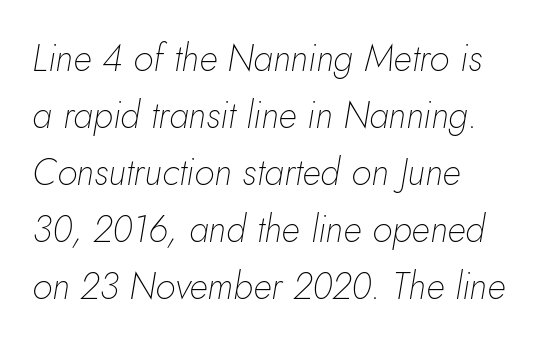
Q: Is the text bold? A: No.
Q: Is the text italic (slanted)? A: Yes, it leans right by about 10 degrees.
Q: Is the text underlined? A: No.
Q: How is the paragraph aligned? A: Left-aligned.
Q: Is the spacing between letters normal or unusually wide? A: Normal.
Q: Is the spacing between lines tight, normal or loose? A: Normal.
Q: Width (condensed, normal, or wide)? A: Normal.
Q: Stroke contrast? A: Low.
Q: x-height? A: Small.
Q: Monospaced? A: No.
